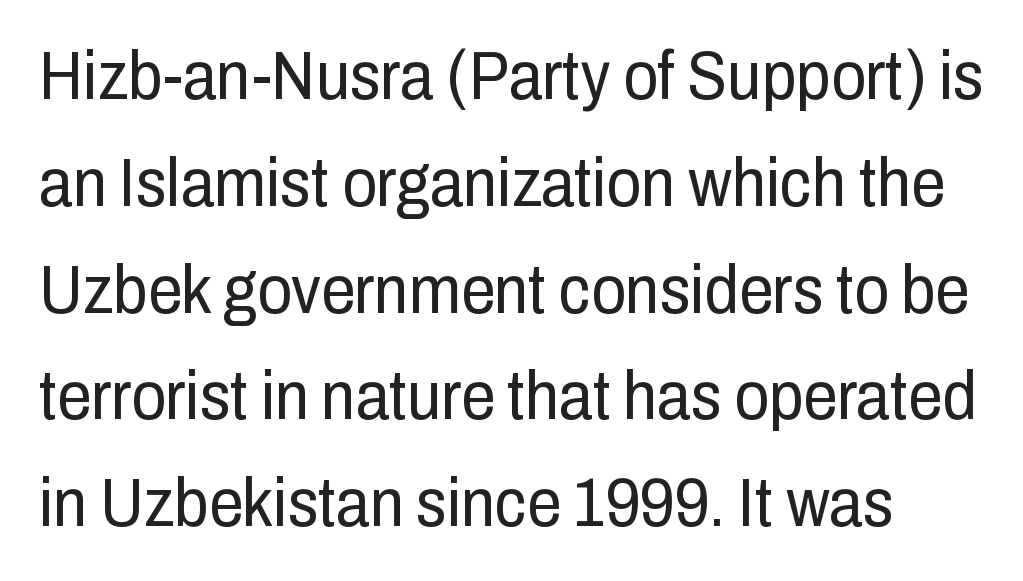
The image shows 68 px regular-weight, condensed sans-serif type, upright; set normal line spacing (1.57x), normal letter spacing, not underlined; low stroke contrast and a medium x-height.
